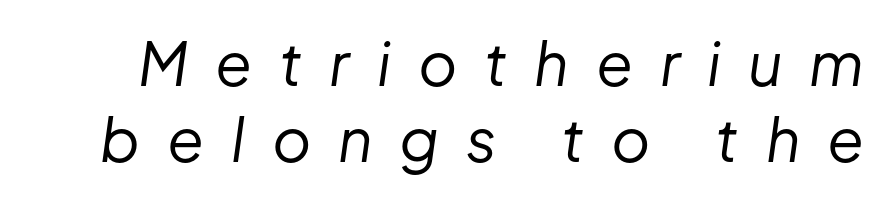
Q: Is the text bold? A: No.
Q: Is the text italic (slanted)? A: Yes, it leans right by about 8 degrees.
Q: Is the text underlined? A: No.
Q: Is the spacing between letters normal or unusually wide? A: Unusually wide.
Q: Is the spacing between lines tight, normal or loose? A: Normal.
Q: Width (condensed, normal, or wide)? A: Normal.
Q: Stroke contrast? A: Low.
Q: x-height? A: Medium.
Q: Monospaced? A: No.
